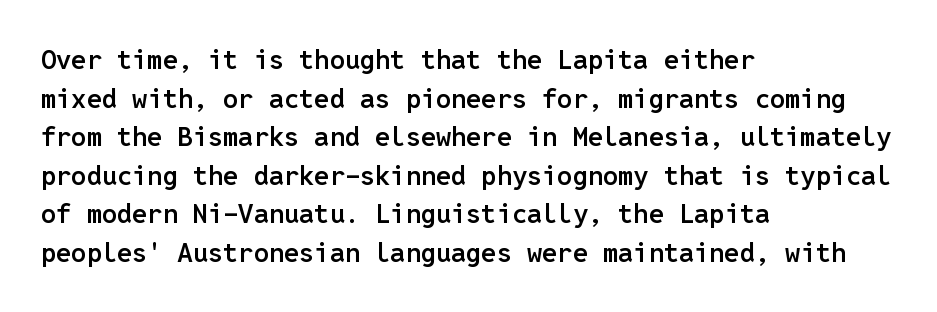
The rendering anchors every line to the left-hand side. The letters stand straight up with perfectly vertical stems. Baseline-to-baseline distance is the conventional proportion of letter height. The glyphs have the mass of a demibold cut, below bold.
